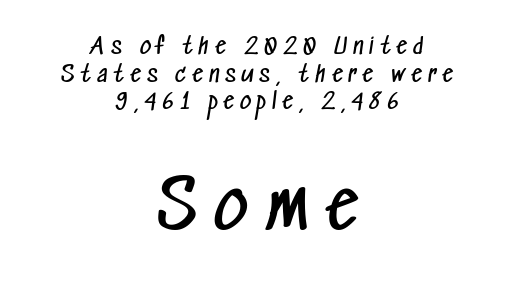
Q: Is the text bold? A: No.
Q: Is the typeface a serif or a sans-serif typeface? A: Sans-serif.
Q: Is the text underlined? A: No.
Q: How is the paragraph aligned? A: Centered.
Q: Is the spacing between letters normal or unusually wide? A: Unusually wide.
Q: Is the spacing between lines tight, normal or loose? A: Normal.
Q: Which block of text is set in a larger size, the first (top) or the second (bottom)? A: The second (bottom) one.
Q: Width (condensed, normal, or wide)? A: Condensed.
Q: Stroke contrast? A: Low.
Q: x-height? A: Medium.
Q: Monospaced? A: No.
